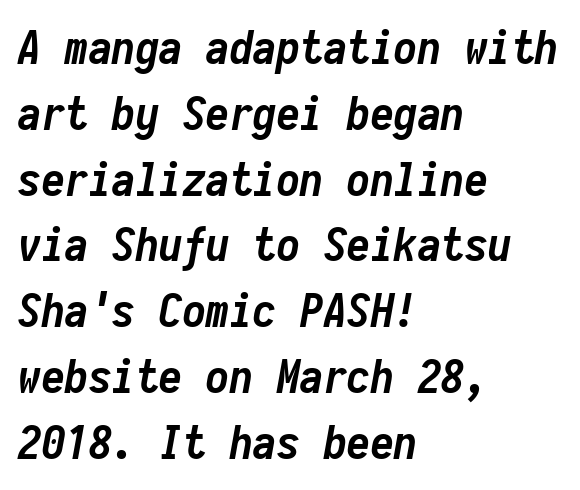
The image shows 47 px semibold, condensed type, italic (leaning right), monospaced; set left-aligned, normal line spacing (1.4x), normal letter spacing, not underlined; low stroke contrast and a medium x-height.
